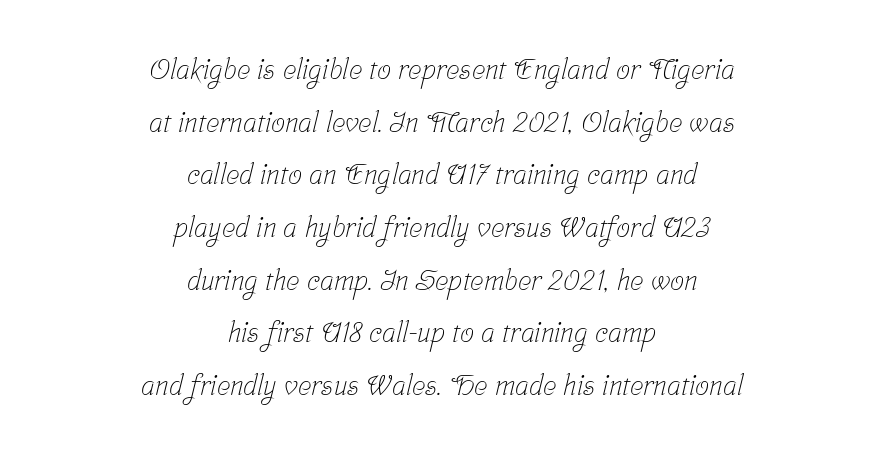
The image shows 28 px light, condensed serif type; set centered, line spacing 1.88x, normal letter spacing, not underlined; low stroke contrast and a medium x-height.
